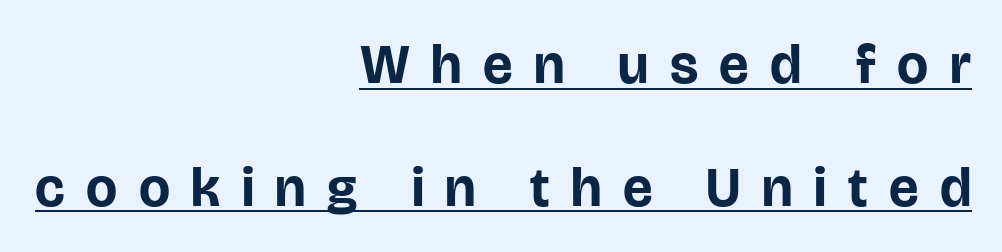
{"serif": "no", "italic": "no", "bold": "yes", "weight": "bold", "width": "normal", "stroke_contrast": "low", "x_height": "large", "monospaced": "no", "underline": "yes", "align": "right", "line_spacing": "loose", "line_spacing_ratio": 2.23, "letter_spacing": "wide", "letter_spacing_em": 0.39, "glyph_px": 55}
